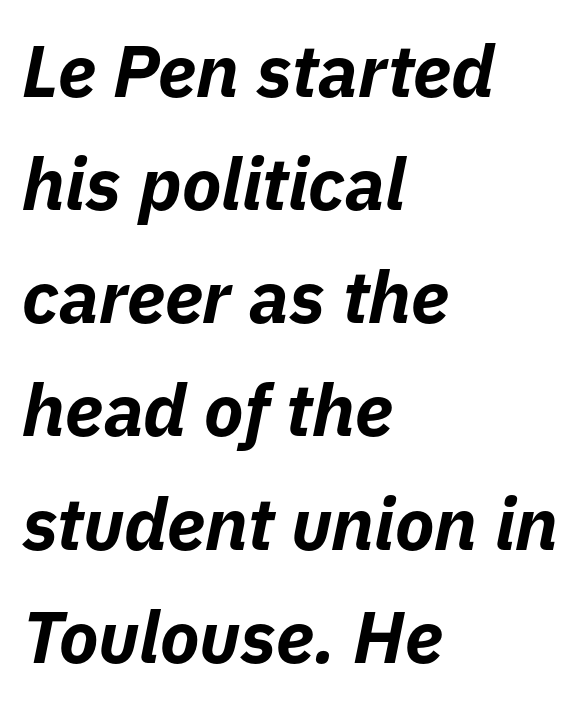
Q: Is the text bold? A: Yes.
Q: Is the text italic (slanted)? A: Yes, it leans right by about 11 degrees.
Q: Is the text underlined? A: No.
Q: How is the paragraph aligned? A: Left-aligned.
Q: Is the spacing between letters normal or unusually wide? A: Normal.
Q: Is the spacing between lines tight, normal or loose? A: Normal.
Q: Width (condensed, normal, or wide)? A: Normal.
Q: Stroke contrast? A: Low.
Q: x-height? A: Medium.
Q: Monospaced? A: No.
